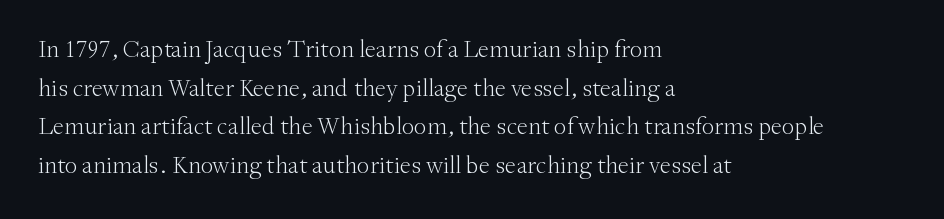
Q: Is the text bold? A: No.
Q: Is the text italic (slanted)? A: No, it is upright.
Q: Is the text underlined? A: No.
Q: How is the paragraph aligned? A: Left-aligned.
Q: Is the spacing between letters normal or unusually wide? A: Normal.
Q: Is the spacing between lines tight, normal or loose? A: Normal.
